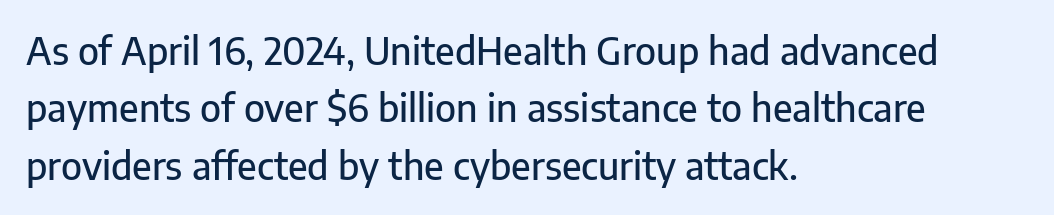
The image shows 37 px sans-serif type, upright; set left-aligned, normal line spacing (1.55x), normal letter spacing, not underlined; low stroke contrast and a medium x-height.
